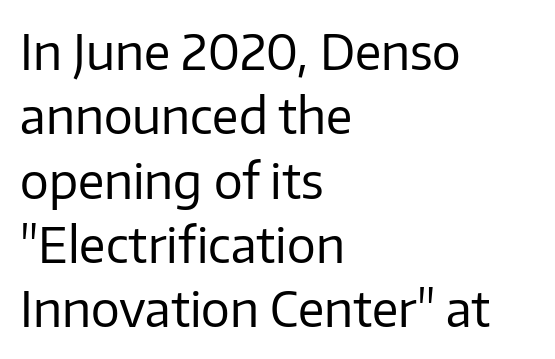
Has an underline been added? It has not. The cut favours lightness, reaching ordinary text weight at its darkest. Each letter keeps its own natural width here, so spacing adapts to shape. Baseline-to-baseline distance is the conventional proportion of letter height. The passage shown has conventional tracking throughout.
